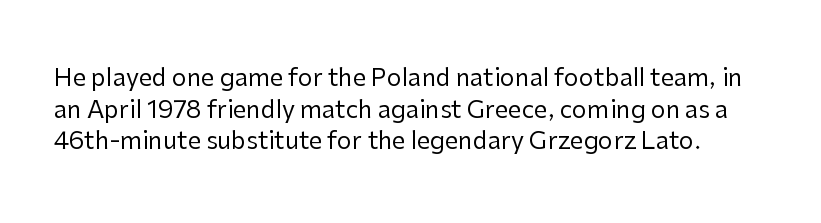
The image shows 24 px text type, upright; set normal line spacing (1.32x), normal letter spacing, not underlined.
